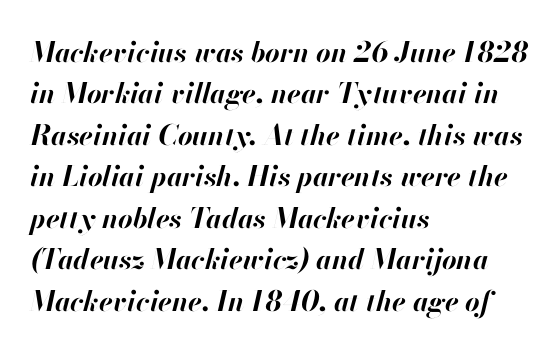
The image shows 28 px bold type, italic (leaning right); set left-aligned, normal line spacing (1.48x), normal letter spacing, not underlined; high stroke contrast and a small x-height.
